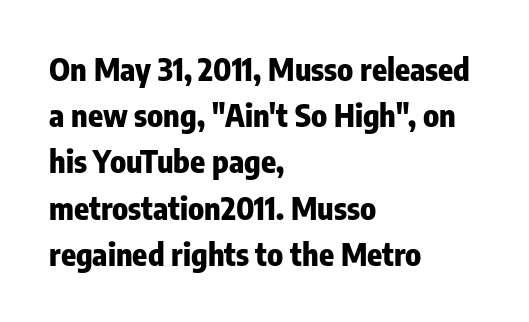
The image shows 31 px heavy, condensed sans-serif type, upright; set left-aligned, normal line spacing (1.49x), normal letter spacing, not underlined; low stroke contrast and a medium x-height.
